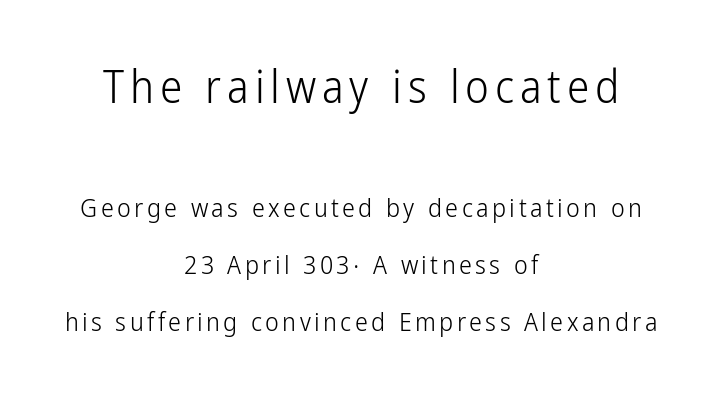
Q: Is the text bold? A: No.
Q: Is the text italic (slanted)? A: No, it is upright.
Q: Is the typeface a serif or a sans-serif typeface? A: Sans-serif.
Q: Is the text underlined? A: No.
Q: How is the paragraph aligned? A: Centered.
Q: Is the spacing between lines tight, normal or loose? A: Loose.
Q: Which block of text is set in a larger size, the first (top) or the second (bottom)? A: The first (top) one.
Q: Width (condensed, normal, or wide)? A: Condensed.
Q: Stroke contrast? A: Low.
Q: x-height? A: Medium.
Q: Monospaced? A: No.
